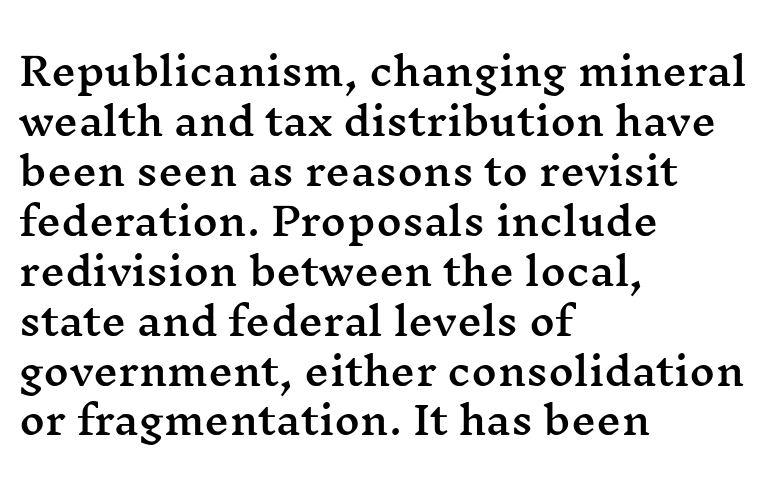
The image shows 39 px wide serif type, upright; set left-aligned, normal line spacing (1.28x), normal letter spacing, not underlined; medium stroke contrast and a medium x-height.
